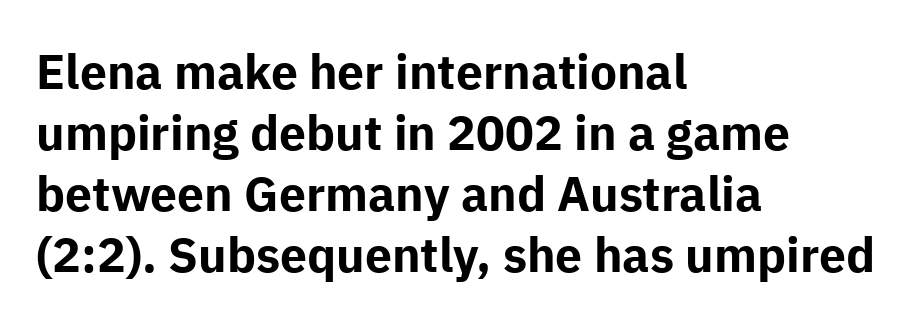
Standard letterfit; no display-style spreading of the glyphs. Heavy, bold letterforms. What kind of face is this? One without serifs — a sans. The lines sit at an ordinary, default distance from one another. The lines are quadded left.
